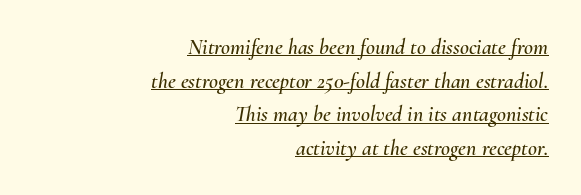
{"italic": "yes", "lean": "right", "slant_degrees": 10, "underline": "yes", "align": "right", "line_spacing": "normal", "line_spacing_ratio": 1.53, "letter_spacing": "normal", "letter_spacing_em": 0.0, "glyph_px": 22}
